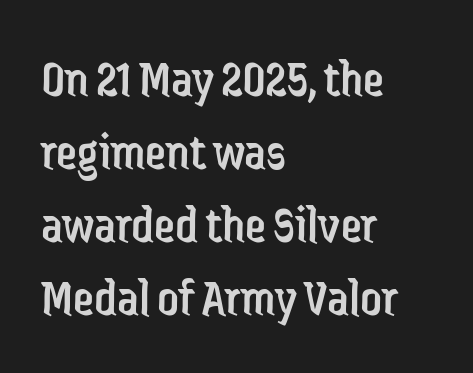
Q: Is the text bold? A: No.
Q: Is the text italic (slanted)? A: No, it is upright.
Q: Is the typeface a serif or a sans-serif typeface? A: Sans-serif.
Q: Is the text underlined? A: No.
Q: How is the paragraph aligned? A: Left-aligned.
Q: Is the spacing between letters normal or unusually wide? A: Normal.
Q: Is the spacing between lines tight, normal or loose? A: Normal.
Q: Width (condensed, normal, or wide)? A: Condensed.
Q: Stroke contrast? A: Low.
Q: x-height? A: Medium.
Q: Monospaced? A: No.
